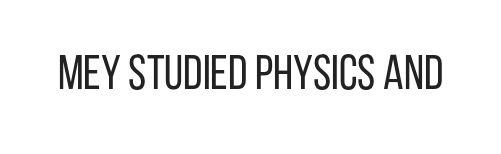
Q: Is the text bold? A: No.
Q: Is the text italic (slanted)? A: No, it is upright.
Q: Is the typeface a serif or a sans-serif typeface? A: Sans-serif.
Q: Is the text underlined? A: No.
Q: Is the spacing between letters normal or unusually wide? A: Normal.
Q: Width (condensed, normal, or wide)? A: Condensed.
Q: Stroke contrast? A: Low.
Q: x-height? A: Large.
Q: Monospaced? A: No.
